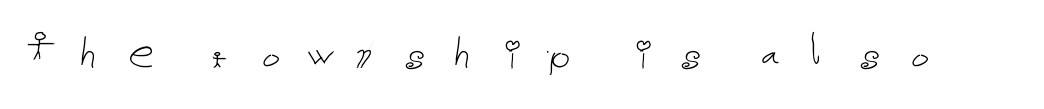
The image shows 51 px thin type, upright; set unusually wide letter spacing (+0.39 em), not underlined; low stroke contrast and a medium x-height.
